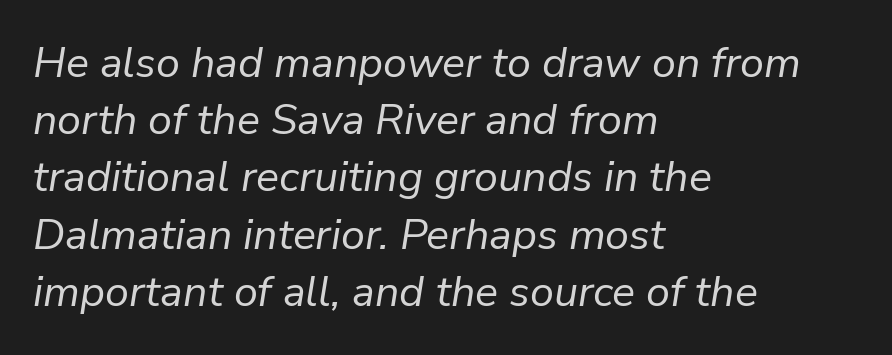
Q: Is the text bold? A: No.
Q: Is the text italic (slanted)? A: Yes, it leans right by about 9 degrees.
Q: Is the text underlined? A: No.
Q: How is the paragraph aligned? A: Left-aligned.
Q: Is the spacing between letters normal or unusually wide? A: Normal.
Q: Is the spacing between lines tight, normal or loose? A: Normal.
Q: Width (condensed, normal, or wide)? A: Normal.
Q: Stroke contrast? A: Low.
Q: x-height? A: Medium.
Q: Monospaced? A: No.
